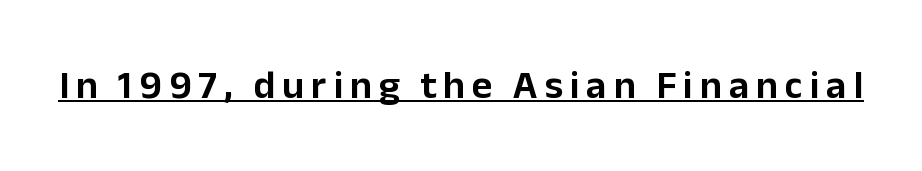
Tall strokes in this sample are plumb rather than angled. The sample's only ornament is a line tracing under the words. The text was rendered using a sans face with plain stroke endings. The letters advance in unequal steps, a hallmark of proportional type.
